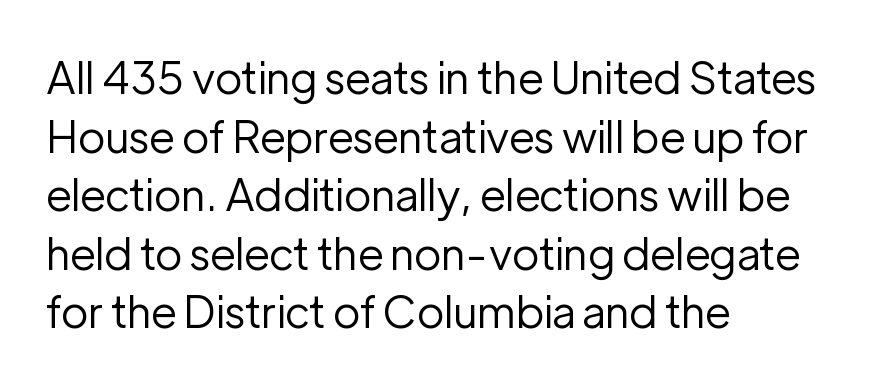
The typeface chosen for these lines omits serifs. Whoever set this chose a conventional vertical rhythm. Layout note: lines flush left. Think standard paragraph weight, or any step lighter than that. Spacing verdict: proportional, widths tailored to each character.
